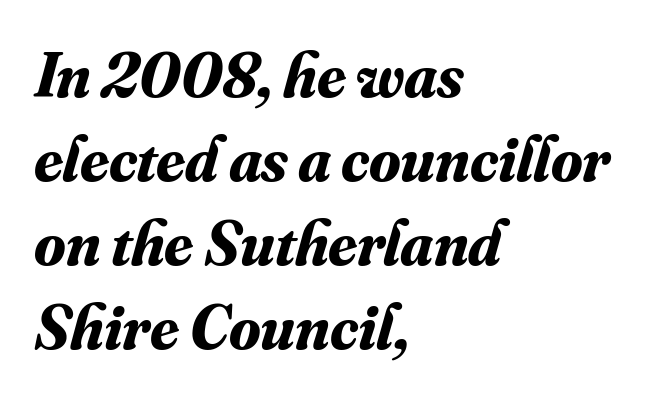
The image shows 64 px bold serif type, italic (leaning right); set left-aligned, normal line spacing (1.31x), normal letter spacing, not underlined; medium stroke contrast and a small x-height.
